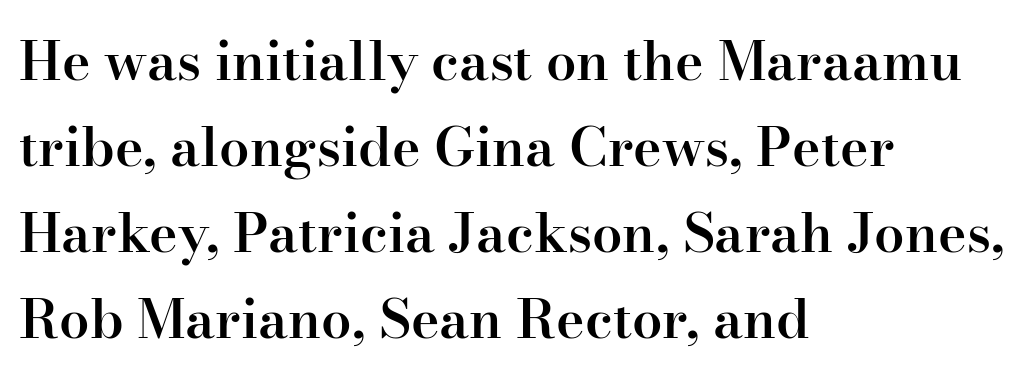
{"serif": "yes", "italic": "no", "bold": "semi", "weight": "semibold", "width": "normal", "stroke_contrast": "high", "x_height": "small", "monospaced": "no", "underline": "no", "align": "left", "line_spacing": "normal", "line_spacing_ratio": 1.59, "letter_spacing": "normal", "letter_spacing_em": 0.0, "glyph_px": 54}
